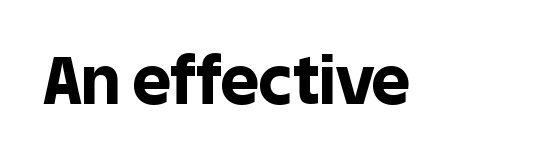
The image shows 66 px bold sans-serif type, upright; set normal letter spacing, not underlined; a large x-height.
